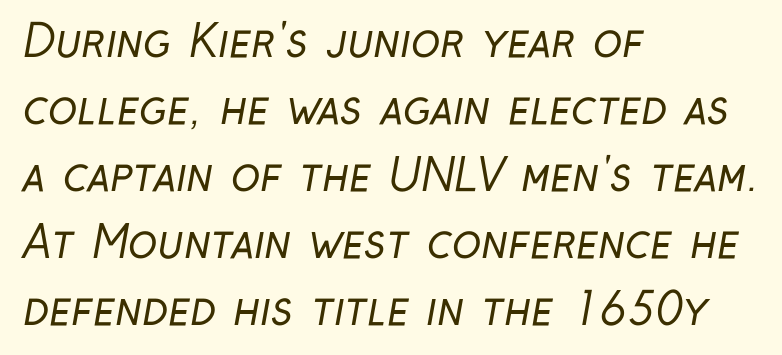
{"serif": "no", "bold": "no", "weight": "regular", "width": "condensed", "stroke_contrast": "low", "x_height": "medium", "monospaced": "no", "underline": "no", "align": "left", "line_spacing": "normal", "line_spacing_ratio": 1.52, "letter_spacing": "normal", "letter_spacing_em": 0.0, "glyph_px": 44}
